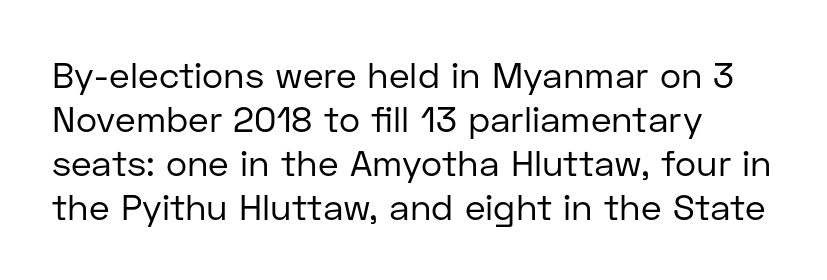
Q: Is the text bold? A: No.
Q: Is the text italic (slanted)? A: No, it is upright.
Q: Is the typeface a serif or a sans-serif typeface? A: Sans-serif.
Q: Is the text underlined? A: No.
Q: How is the paragraph aligned? A: Left-aligned.
Q: Is the spacing between letters normal or unusually wide? A: Normal.
Q: Width (condensed, normal, or wide)? A: Normal.
Q: Stroke contrast? A: Low.
Q: x-height? A: Medium.
Q: Monospaced? A: No.
